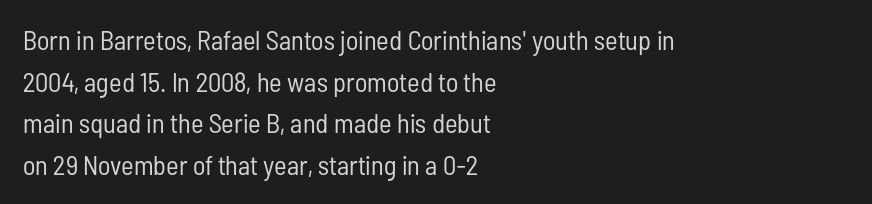
This sample uses an upright cut, with every glyph sitting square on the baseline. Lines of text with bare space underneath. The setting favours the left margin, as ordinary paragraphs usually do. Leading: standard. The typesetting does not lean heavy: it is not bold. You could call the tracking neutral — neither tight nor loose.
